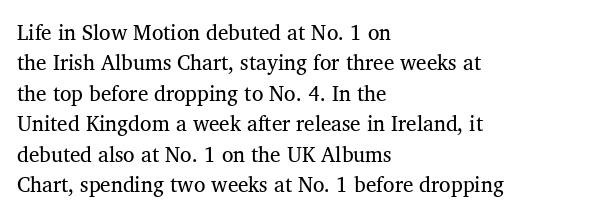
Q: Is the text bold? A: No.
Q: Is the text italic (slanted)? A: No, it is upright.
Q: Is the text underlined? A: No.
Q: How is the paragraph aligned? A: Left-aligned.
Q: Is the spacing between letters normal or unusually wide? A: Normal.
Q: Is the spacing between lines tight, normal or loose? A: Normal.
